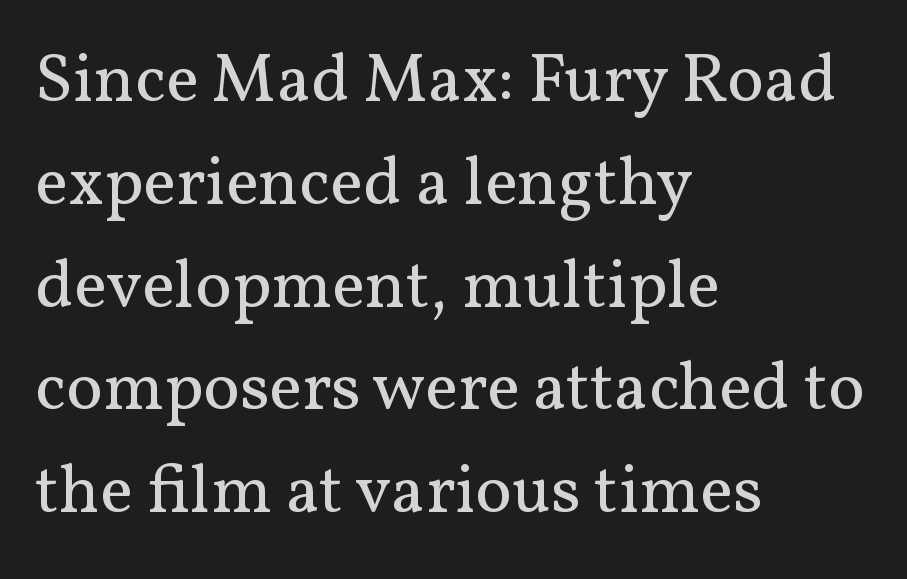
Q: Is the text bold? A: No.
Q: Is the text italic (slanted)? A: No, it is upright.
Q: Is the typeface a serif or a sans-serif typeface? A: Serif.
Q: Is the text underlined? A: No.
Q: How is the paragraph aligned? A: Left-aligned.
Q: Is the spacing between letters normal or unusually wide? A: Normal.
Q: Is the spacing between lines tight, normal or loose? A: Normal.
Q: Width (condensed, normal, or wide)? A: Normal.
Q: Stroke contrast? A: Medium.
Q: x-height? A: Medium.
Q: Monospaced? A: No.
